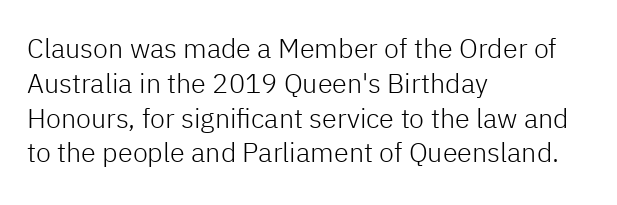
Q: Is the text bold? A: No.
Q: Is the text italic (slanted)? A: No, it is upright.
Q: Is the text underlined? A: No.
Q: How is the paragraph aligned? A: Left-aligned.
Q: Is the spacing between letters normal or unusually wide? A: Normal.
Q: Is the spacing between lines tight, normal or loose? A: Normal.
